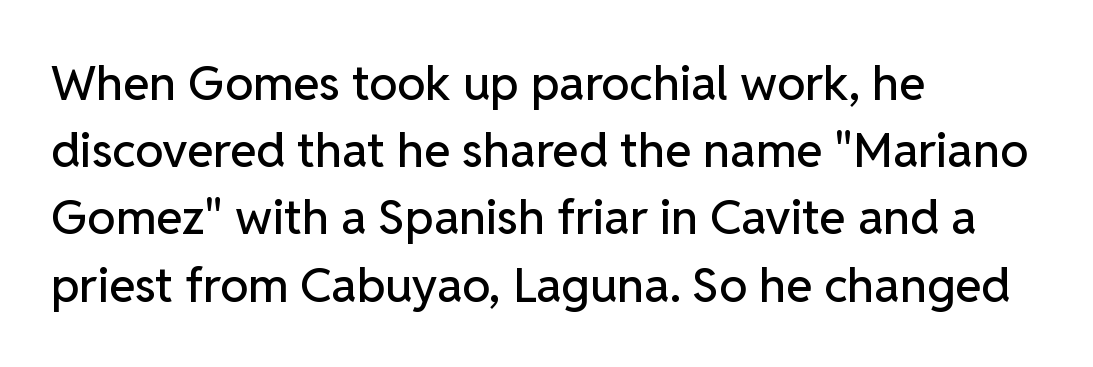
Q: Is the text italic (slanted)? A: No, it is upright.
Q: Is the typeface a serif or a sans-serif typeface? A: Sans-serif.
Q: Is the text underlined? A: No.
Q: How is the paragraph aligned? A: Left-aligned.
Q: Is the spacing between letters normal or unusually wide? A: Normal.
Q: Is the spacing between lines tight, normal or loose? A: Normal.
Q: Width (condensed, normal, or wide)? A: Normal.
Q: Stroke contrast? A: Low.
Q: x-height? A: Medium.
Q: Monospaced? A: No.
